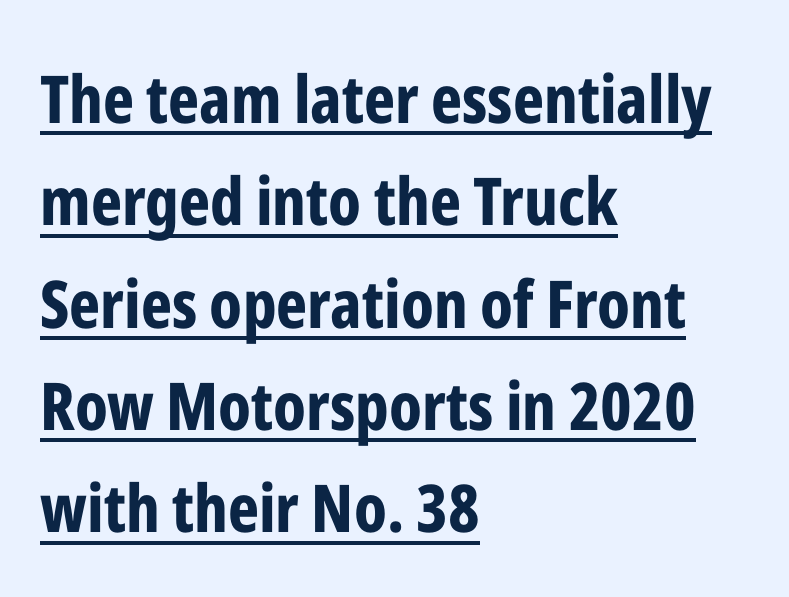
The designer went with a sans here, leaving each stem footless. The lines are quadded left. Observe the ordinary spacing: letters are neighbours, not strangers. Students, this is bold: see how much ink each stroke carries.
